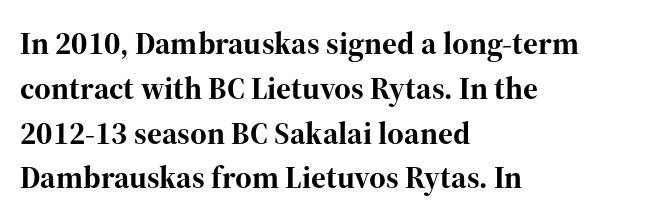
The image shows 32 px bold serif type, upright; set left-aligned, normal line spacing (1.4x), normal letter spacing, not underlined; high stroke contrast and a medium x-height.
